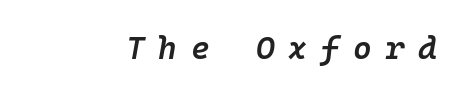
{"italic": "yes", "lean": "right", "slant_degrees": 10, "bold": "semi", "weight": "semibold", "width": "normal", "stroke_contrast": "low", "x_height": "medium", "underline": "no", "letter_spacing": "wide", "letter_spacing_em": 0.43, "glyph_px": 32}
